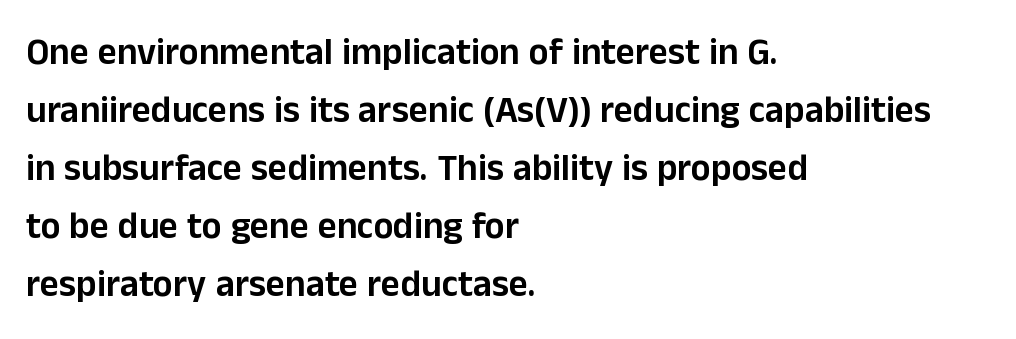
The image shows 37 px sans-serif type, upright; set left-aligned, normal line spacing (1.57x), normal letter spacing, not underlined; low stroke contrast and a medium x-height.
